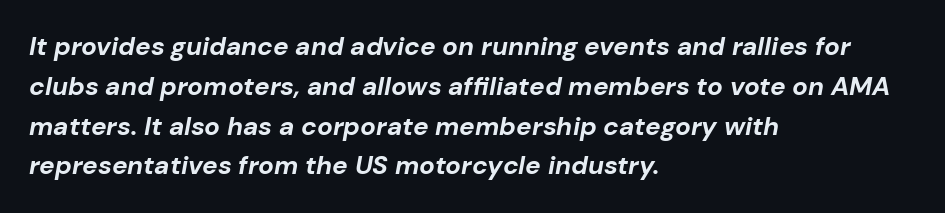
{"italic": "yes", "lean": "right", "slant_degrees": 10, "bold": "yes", "underline": "no", "align": "left", "line_spacing": "normal", "line_spacing_ratio": 1.53, "letter_spacing": "normal", "letter_spacing_em": 0.0, "glyph_px": 26}
